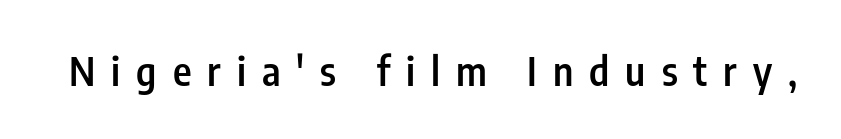
Q: Is the text bold? A: Semi-bold.
Q: Is the text italic (slanted)? A: No, it is upright.
Q: Is the typeface a serif or a sans-serif typeface? A: Sans-serif.
Q: Is the text underlined? A: No.
Q: Is the spacing between letters normal or unusually wide? A: Unusually wide.
Q: Width (condensed, normal, or wide)? A: Condensed.
Q: Stroke contrast? A: Low.
Q: x-height? A: Medium.
Q: Monospaced? A: No.
